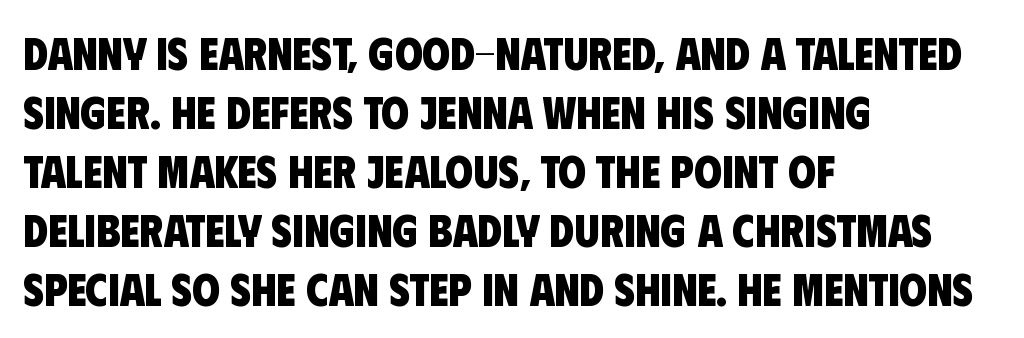
A typesetter would label this face a sans. Baseline-to-baseline distance is the conventional proportion of letter height. Proportional: the letters do not fall into vertical columns. Honestly, there is no underline to notice here at all. Strokes here are thick enough to call this a true bold. Does the copy run flush right? No — it runs flush left.
